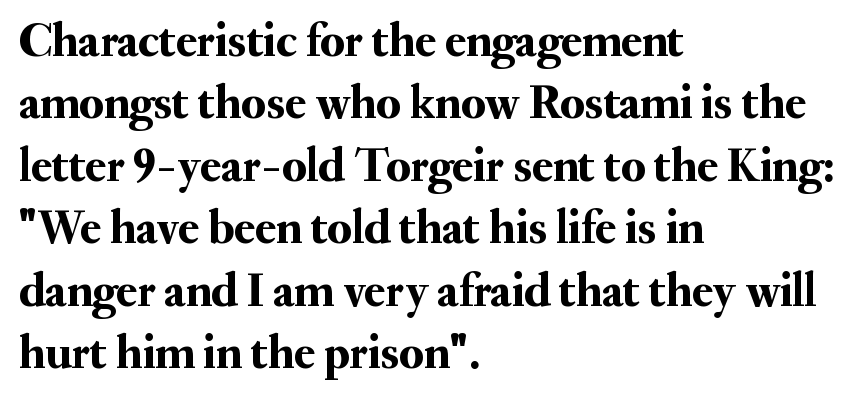
Q: Is the text italic (slanted)? A: No, it is upright.
Q: Is the typeface a serif or a sans-serif typeface? A: Serif.
Q: Is the text underlined? A: No.
Q: How is the paragraph aligned? A: Left-aligned.
Q: Is the spacing between letters normal or unusually wide? A: Normal.
Q: Is the spacing between lines tight, normal or loose? A: Normal.
Q: Width (condensed, normal, or wide)? A: Normal.
Q: Stroke contrast? A: Medium.
Q: x-height? A: Small.
Q: Monospaced? A: No.
